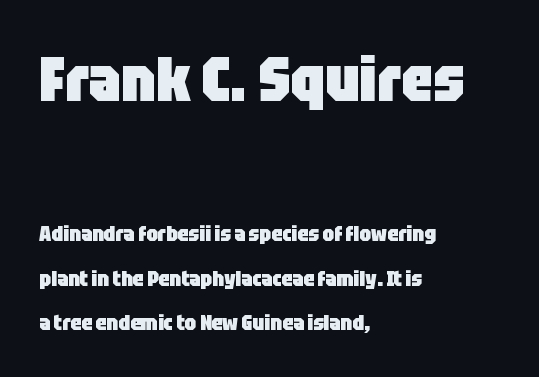
{"serif": "no", "italic": "no", "bold": "yes", "weight": "heavy", "width": "condensed", "stroke_contrast": "low", "x_height": "large", "monospaced": "no", "underline": "no", "align": "left", "line_spacing": "loose", "line_spacing_ratio": 2.12, "letter_spacing": "normal", "letter_spacing_em": 0.0, "larger_block": "first", "size_ratio": 2.95, "glyph_px": 62}
